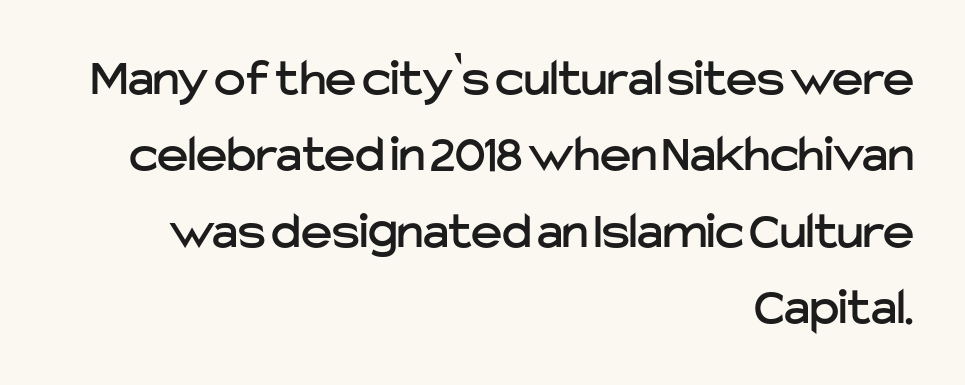
Q: Is the text italic (slanted)? A: No, it is upright.
Q: Is the typeface a serif or a sans-serif typeface? A: Sans-serif.
Q: Is the text underlined? A: No.
Q: How is the paragraph aligned? A: Right-aligned.
Q: Is the spacing between letters normal or unusually wide? A: Normal.
Q: Is the spacing between lines tight, normal or loose? A: Normal.
Q: Width (condensed, normal, or wide)? A: Normal.
Q: Stroke contrast? A: Low.
Q: x-height? A: Medium.
Q: Monospaced? A: No.
